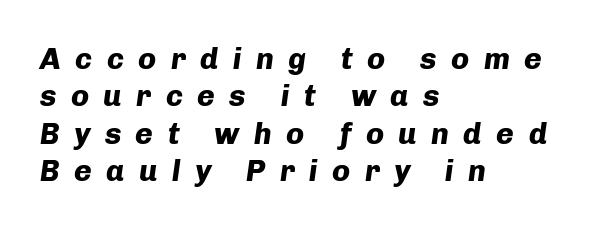
Style check: oblique. Reading down the column, the eye jumps a familiar distance to each next line. A classic flush-left, rag-right setting is used for this passage. Look at the tracking — it's clearly loosened, letters drifting apart. This sample has the flowing, uneven cadence of proportional lettering. Heft: maximum for text — a bold.
